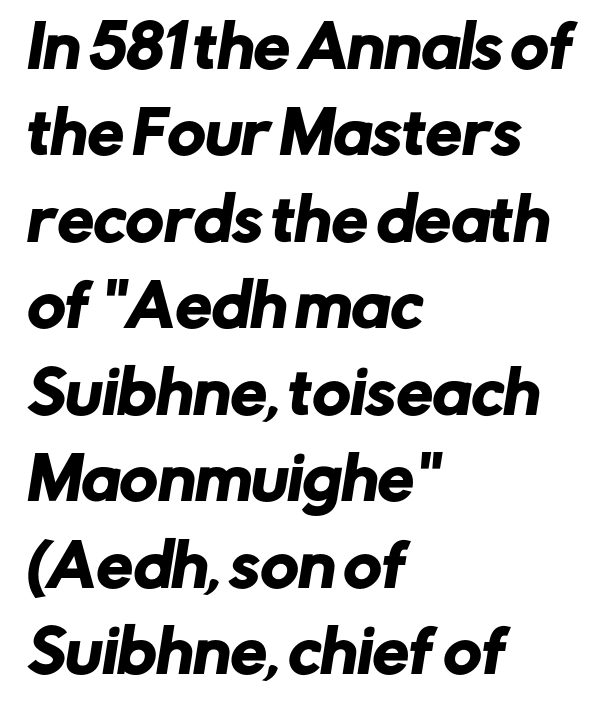
Do the characters align in a grid? No, the font is proportional. Line spacing here is normal. The face used here is rendered with its standard letterfit. No feet cap the strokes, marking this as sans-serif type. Is the block centered? No — it sits flush against the left margin. Clear beneath every line of the passage.
